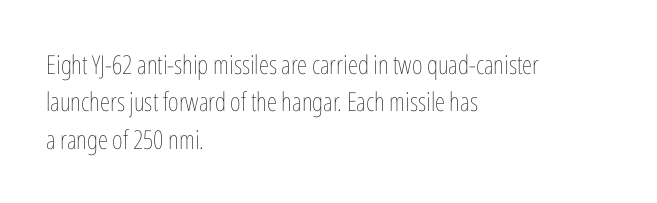
The image shows 26 px text type, upright; set left-aligned, normal line spacing (1.44x), normal letter spacing, not underlined.
